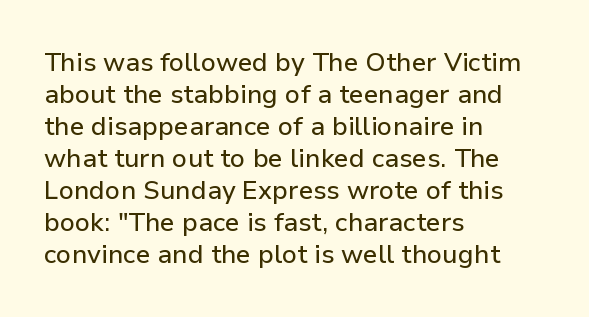
The image shows 26 px text type, upright; set left-aligned, line spacing 1.23x, normal letter spacing, not underlined.
